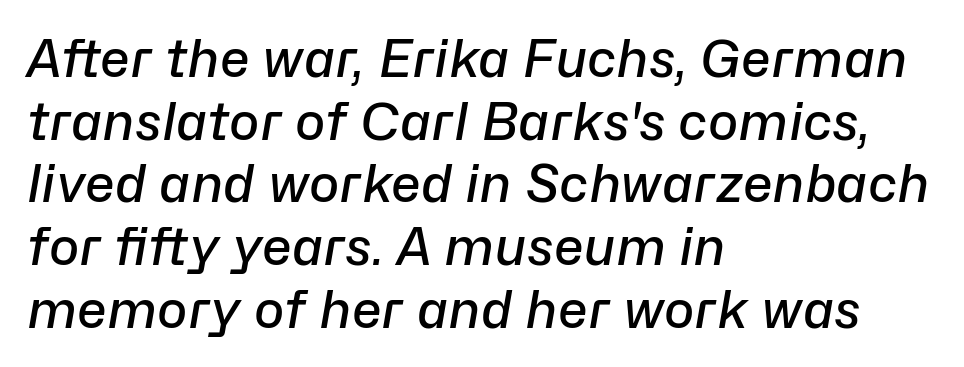
The typography opts for an oblique posture over an upright one. Letter spacing: default. Which margin do the lines hug? The left one — the right edge is uneven. These words are printed semibold, heavier than regular yet not bold. The letters advance in unequal steps, a hallmark of proportional type. Descender tails drop into unmarked territory.
